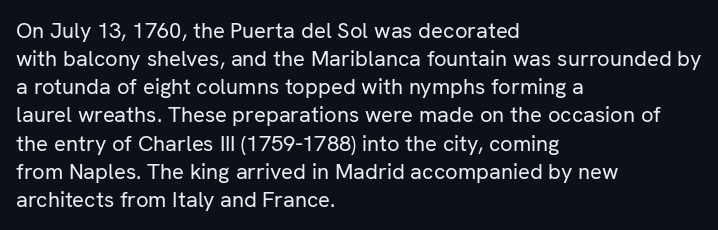
Q: Is the text bold? A: No.
Q: Is the text italic (slanted)? A: No, it is upright.
Q: Is the text underlined? A: No.
Q: How is the paragraph aligned? A: Left-aligned.
Q: Is the spacing between letters normal or unusually wide? A: Normal.
Q: Is the spacing between lines tight, normal or loose? A: Normal.
